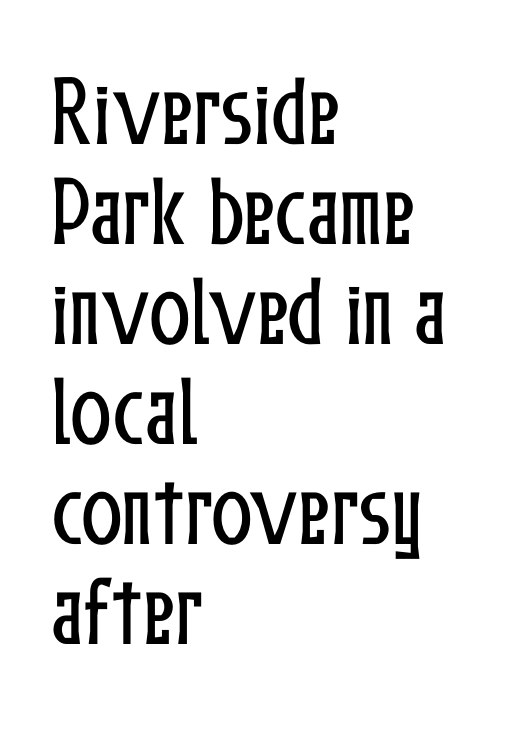
Q: Is the text italic (slanted)? A: No, it is upright.
Q: Is the text underlined? A: No.
Q: How is the paragraph aligned? A: Left-aligned.
Q: Is the spacing between letters normal or unusually wide? A: Normal.
Q: Is the spacing between lines tight, normal or loose? A: Normal.
Q: Width (condensed, normal, or wide)? A: Condensed.
Q: Stroke contrast? A: Low.
Q: x-height? A: Medium.
Q: Monospaced? A: No.
